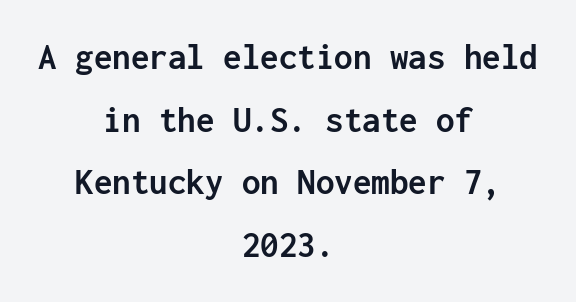
{"serif": "no", "italic": "no", "bold": "yes", "weight": "semibold", "width": "normal", "stroke_contrast": "low", "x_height": "medium", "monospaced": "yes", "underline": "no", "align": "center", "line_spacing": "normal", "line_spacing_ratio": 1.69, "letter_spacing": "normal", "letter_spacing_em": 0.0, "glyph_px": 37}
